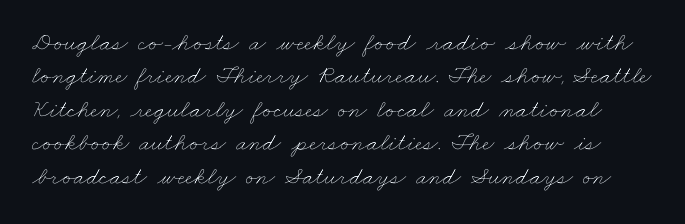
{"bold": "no", "underline": "no", "line_spacing": "normal", "line_spacing_ratio": 1.34, "letter_spacing": "normal", "letter_spacing_em": 0.0, "glyph_px": 25}
